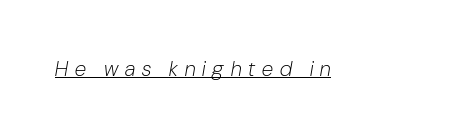
It's the slanting kind of type. The weight tops out at a normal text grade. The line texture is sparse and dotted thanks to wide tracking. Descenders here cross a horizontal rule under the line.
